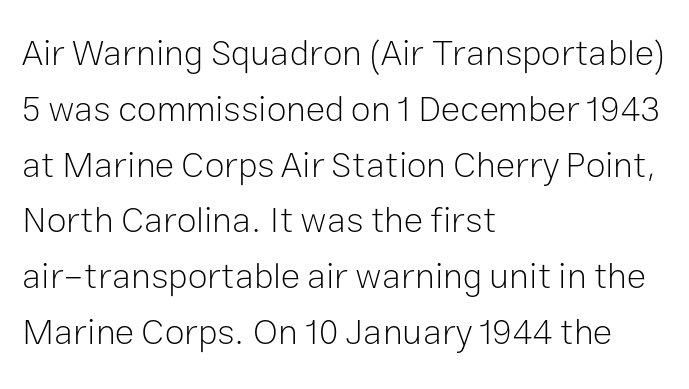
{"serif": "no", "italic": "no", "bold": "no", "weight": "light", "width": "normal", "stroke_contrast": "low", "x_height": "medium", "monospaced": "no", "underline": "no", "align": "left", "line_spacing": "normal", "line_spacing_ratio": 1.55, "letter_spacing": "normal", "letter_spacing_em": 0.0, "glyph_px": 36}
